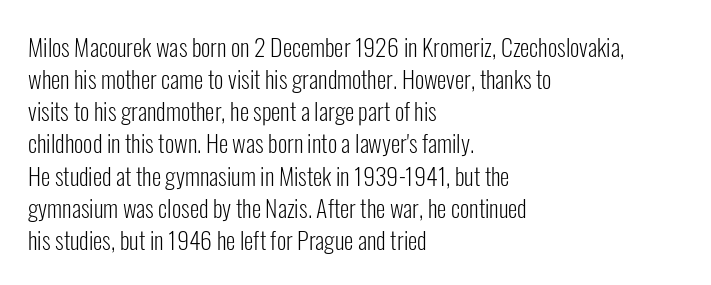
The image shows 24 px text type, upright; set left-aligned, normal line spacing (1.34x), normal letter spacing, not underlined.
